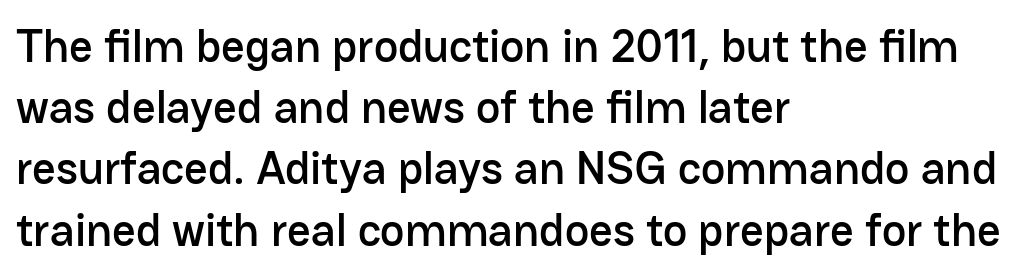
Q: Is the text italic (slanted)? A: No, it is upright.
Q: Is the typeface a serif or a sans-serif typeface? A: Sans-serif.
Q: Is the text underlined? A: No.
Q: How is the paragraph aligned? A: Left-aligned.
Q: Is the spacing between letters normal or unusually wide? A: Normal.
Q: Is the spacing between lines tight, normal or loose? A: Normal.
Q: Width (condensed, normal, or wide)? A: Normal.
Q: Stroke contrast? A: Low.
Q: x-height? A: Medium.
Q: Monospaced? A: No.
